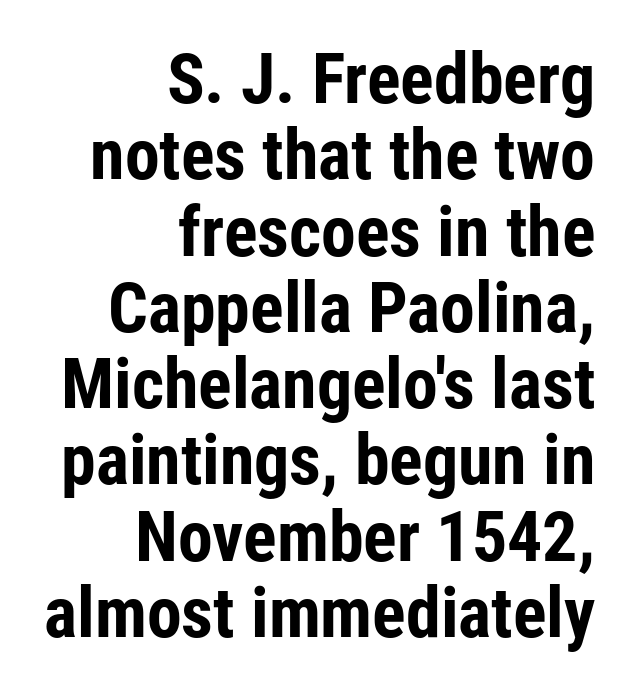
The image shows 70 px bold, condensed sans-serif type, upright; set right-aligned, tight line spacing (1.09x), normal letter spacing, not underlined; low stroke contrast and a medium x-height.
